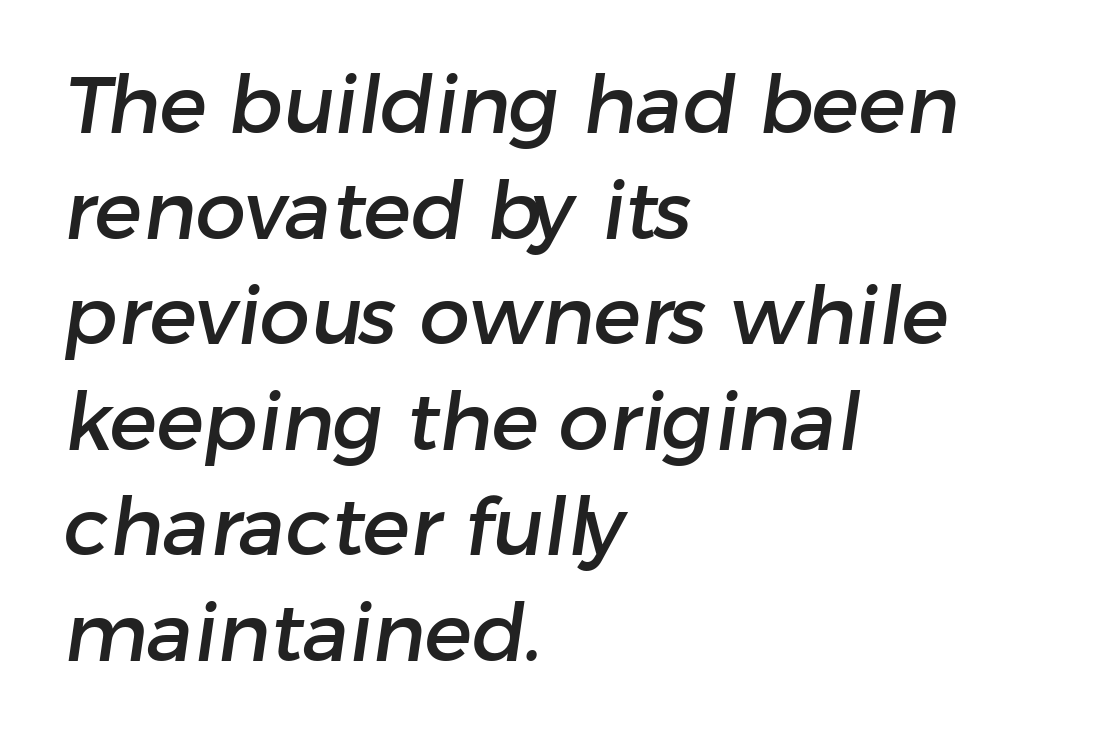
Reading down the block, your eye returns to a fixed left position each line. Proportional: the letters do not fall into vertical columns. A clean baseline with only descenders dipping below it. Students, note that the glyphs here touch the page at normal intervals. Examine the stroke ends and you'll find no serifs. Students, observe: this is what conventionally led text looks like.
